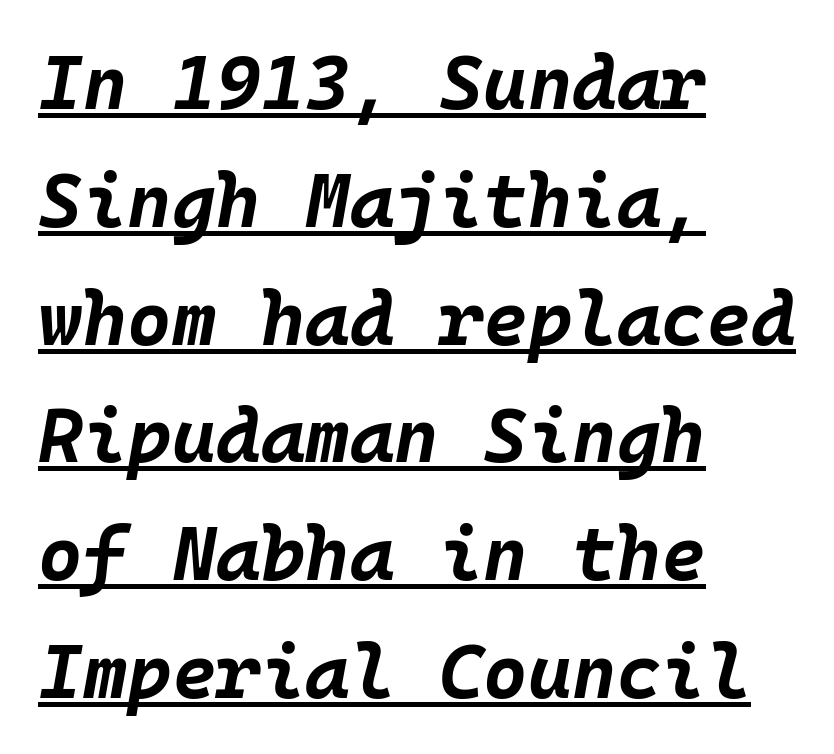
Q: Is the text bold? A: Yes.
Q: Is the text italic (slanted)? A: Yes, it leans right by about 10 degrees.
Q: Is the text underlined? A: Yes.
Q: How is the paragraph aligned? A: Left-aligned.
Q: Is the spacing between letters normal or unusually wide? A: Normal.
Q: Is the spacing between lines tight, normal or loose? A: Normal.
Q: Width (condensed, normal, or wide)? A: Normal.
Q: Stroke contrast? A: Low.
Q: x-height? A: Large.
Q: Monospaced? A: Yes.
